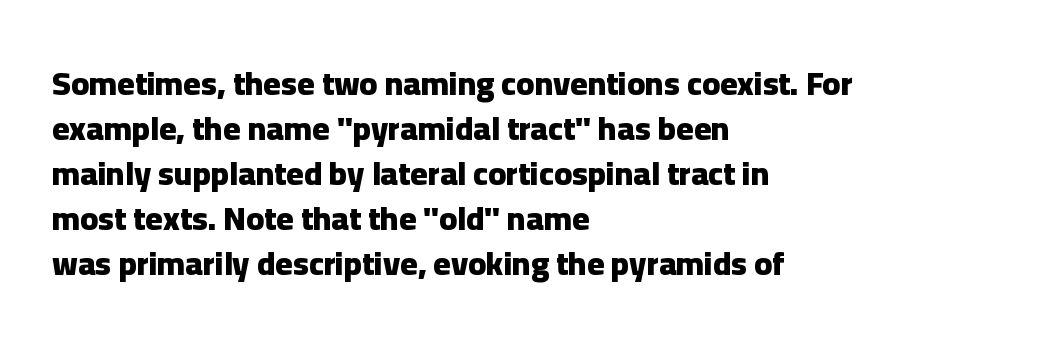
Q: Is the text bold? A: Yes.
Q: Is the text italic (slanted)? A: No, it is upright.
Q: Is the typeface a serif or a sans-serif typeface? A: Sans-serif.
Q: Is the text underlined? A: No.
Q: How is the paragraph aligned? A: Left-aligned.
Q: Is the spacing between letters normal or unusually wide? A: Normal.
Q: Is the spacing between lines tight, normal or loose? A: Normal.
Q: Width (condensed, normal, or wide)? A: Normal.
Q: Stroke contrast? A: Low.
Q: x-height? A: Medium.
Q: Monospaced? A: No.
